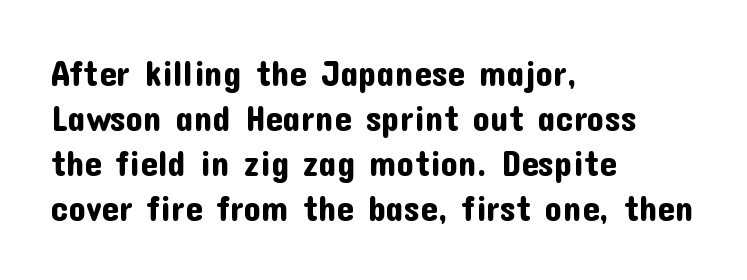
Q: Is the text italic (slanted)? A: No, it is upright.
Q: Is the typeface a serif or a sans-serif typeface? A: Sans-serif.
Q: Is the text underlined? A: No.
Q: How is the paragraph aligned? A: Left-aligned.
Q: Is the spacing between letters normal or unusually wide? A: Normal.
Q: Is the spacing between lines tight, normal or loose? A: Normal.
Q: Width (condensed, normal, or wide)? A: Normal.
Q: Stroke contrast? A: Low.
Q: x-height? A: Medium.
Q: Monospaced? A: No.
